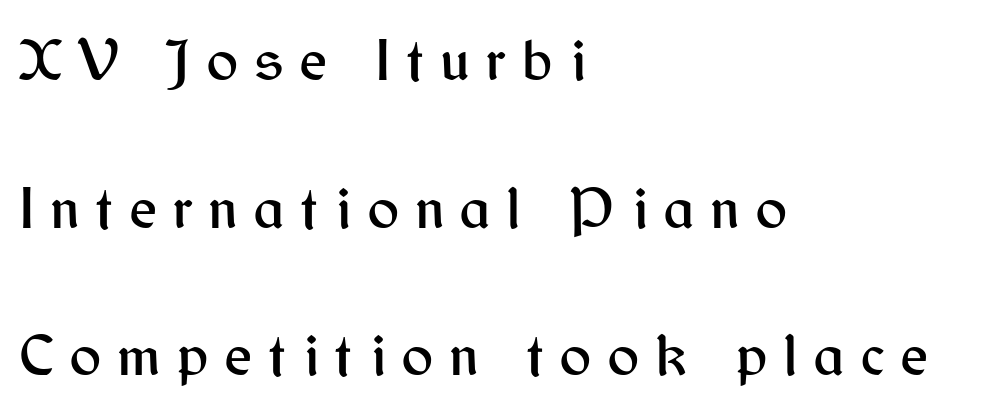
{"serif": "no", "italic": "no", "width": "normal", "stroke_contrast": "medium", "x_height": "medium", "monospaced": "no", "underline": "no", "align": "left", "line_spacing": "loose", "line_spacing_ratio": 2.46, "letter_spacing": "wide", "letter_spacing_em": 0.26, "glyph_px": 60}
